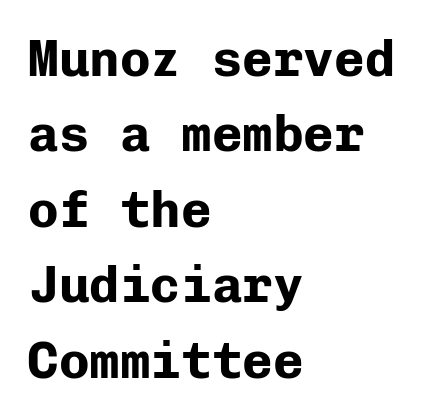
{"serif": "no", "italic": "no", "bold": "yes", "weight": "bold", "width": "normal", "stroke_contrast": "low", "x_height": "medium", "monospaced": "yes", "underline": "no", "align": "left", "line_spacing": "normal", "line_spacing_ratio": 1.48, "letter_spacing": "normal", "letter_spacing_em": 0.0, "glyph_px": 51}
